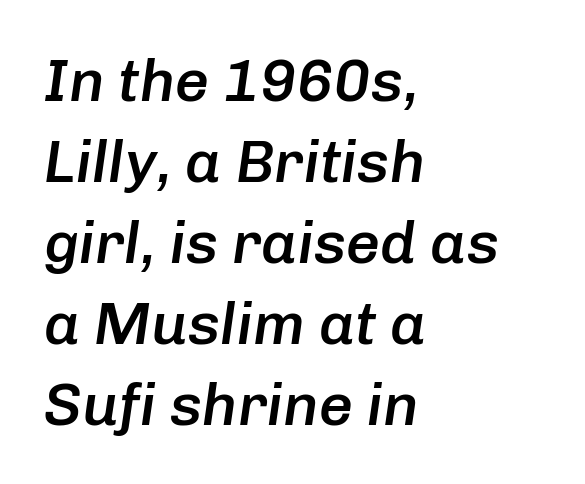
Q: Is the text bold? A: Semi-bold.
Q: Is the text italic (slanted)? A: Yes, it leans right by about 8 degrees.
Q: Is the text underlined? A: No.
Q: How is the paragraph aligned? A: Left-aligned.
Q: Is the spacing between letters normal or unusually wide? A: Normal.
Q: Is the spacing between lines tight, normal or loose? A: Normal.
Q: Width (condensed, normal, or wide)? A: Normal.
Q: Stroke contrast? A: Low.
Q: x-height? A: Medium.
Q: Monospaced? A: No.
